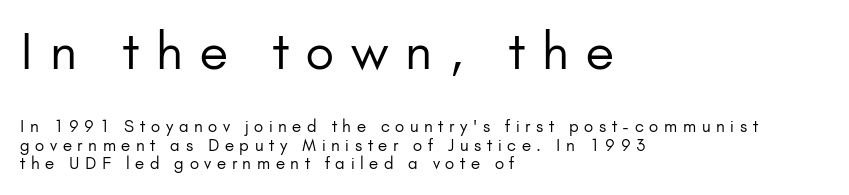
This sample has the flowing, uneven cadence of proportional lettering. Quick note: underline off. Rendered with straight, roman letterforms. The gaps between neighbouring characters are conspicuously large. In CSS terms this would be text-align: left.
